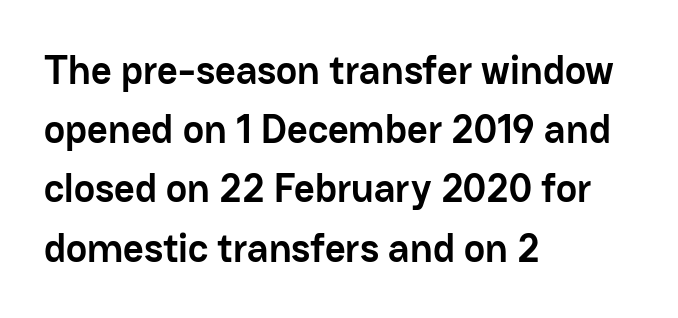
The image shows 40 px semibold sans-serif type, upright; set left-aligned, normal line spacing (1.48x), normal letter spacing, not underlined; low stroke contrast and a medium x-height.
